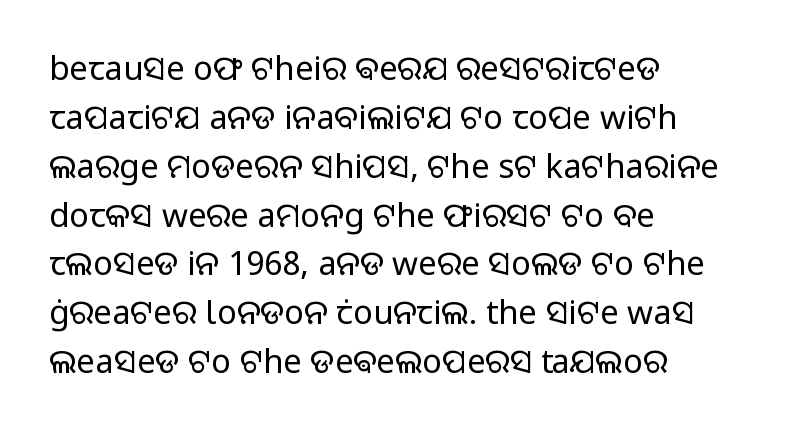
Observe the absence of serifs on each vertical stroke in this sample. Think of a printed novel: that variable character pitch is what you see here. The lines are quadded left. Here the glyphs are tracked normally, forming tight word shapes. Caption: face not bold, strokes unweighted.
